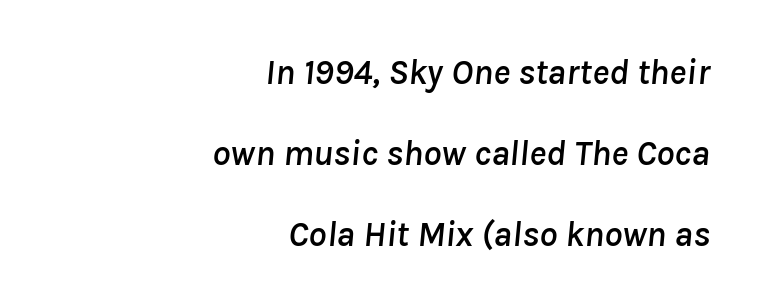
Q: Is the text italic (slanted)? A: Yes, it leans right by about 8 degrees.
Q: Is the text underlined? A: No.
Q: How is the paragraph aligned? A: Right-aligned.
Q: Is the spacing between letters normal or unusually wide? A: Normal.
Q: Is the spacing between lines tight, normal or loose? A: Loose.
Q: Width (condensed, normal, or wide)? A: Normal.
Q: Stroke contrast? A: Low.
Q: x-height? A: Medium.
Q: Monospaced? A: No.
